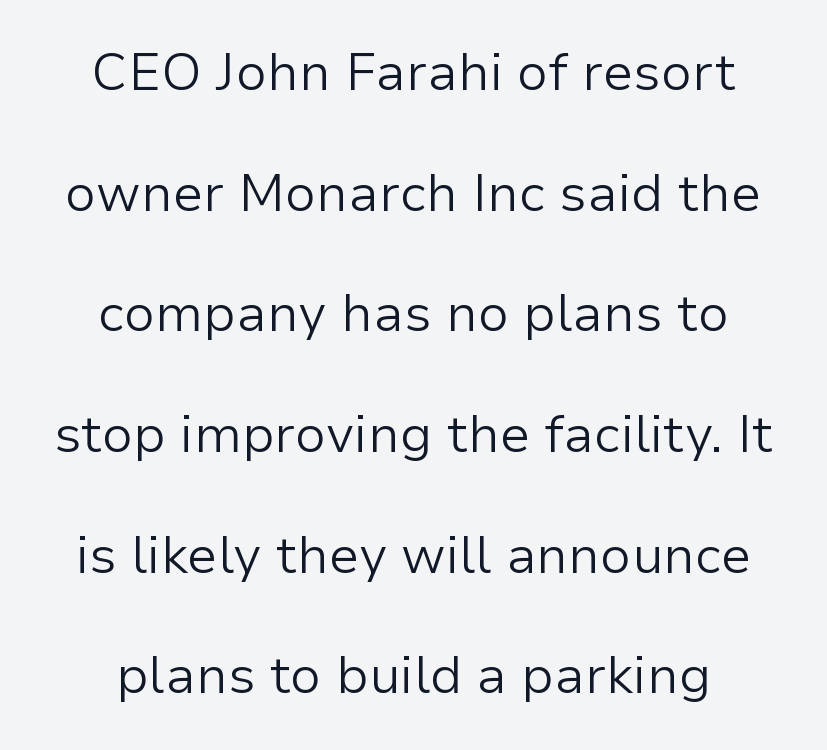
The line-height multiplier appears high, well above default. This rendering leaves character spacing at its baseline value. The rendering shows plain stroke endings on the letterforms — a sans-serif design. No letter is thick-stroked: the sample isn't bold. Every row of glyphs is offset so its center matches the block's center. The passage shown is typed in a proportional face where columns would drift.
